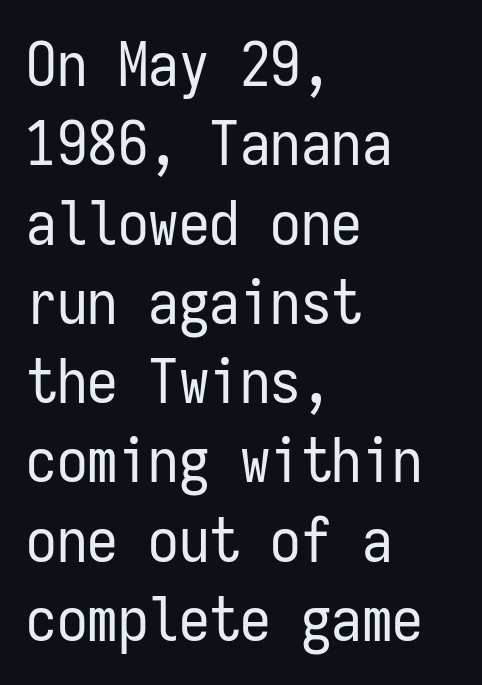
Q: Is the text bold? A: No.
Q: Is the text italic (slanted)? A: No, it is upright.
Q: Is the typeface a serif or a sans-serif typeface? A: Sans-serif.
Q: Is the text underlined? A: No.
Q: How is the paragraph aligned? A: Left-aligned.
Q: Is the spacing between letters normal or unusually wide? A: Normal.
Q: Is the spacing between lines tight, normal or loose? A: Normal.
Q: Width (condensed, normal, or wide)? A: Condensed.
Q: Stroke contrast? A: Low.
Q: x-height? A: Medium.
Q: Monospaced? A: Yes.
